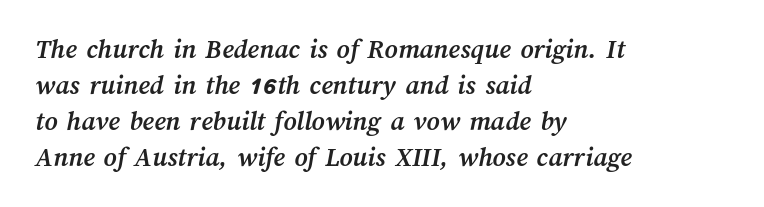
The image shows 28 px semibold type; set left-aligned, normal line spacing (1.28x), normal letter spacing, not underlined; medium stroke contrast and a medium x-height.
